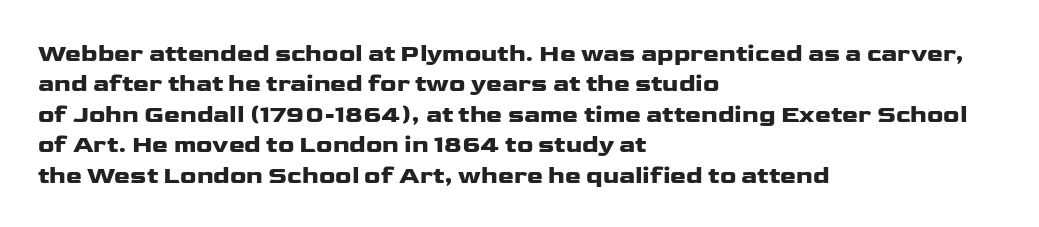
Q: Is the text italic (slanted)? A: No, it is upright.
Q: Is the text underlined? A: No.
Q: How is the paragraph aligned? A: Left-aligned.
Q: Is the spacing between letters normal or unusually wide? A: Normal.
Q: Is the spacing between lines tight, normal or loose? A: Normal.
